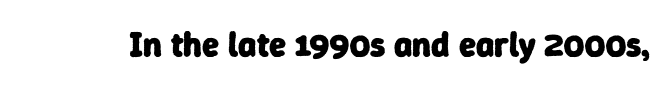
The image shows 35 px heavy sans-serif type; set normal letter spacing, not underlined; low stroke contrast and a medium x-height.
